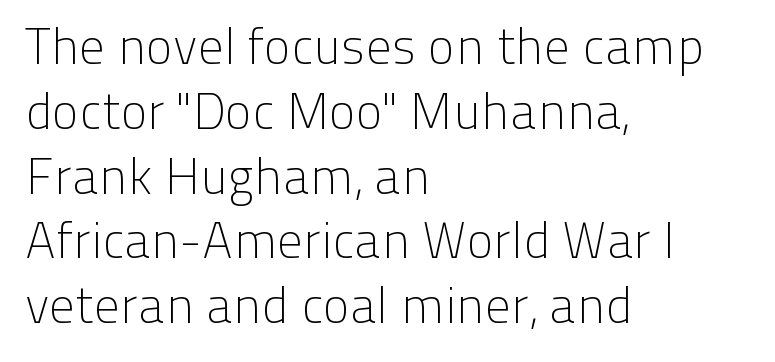
Q: Is the text bold? A: No.
Q: Is the text italic (slanted)? A: No, it is upright.
Q: Is the typeface a serif or a sans-serif typeface? A: Sans-serif.
Q: Is the text underlined? A: No.
Q: How is the paragraph aligned? A: Left-aligned.
Q: Is the spacing between letters normal or unusually wide? A: Normal.
Q: Is the spacing between lines tight, normal or loose? A: Normal.
Q: Width (condensed, normal, or wide)? A: Normal.
Q: Stroke contrast? A: Low.
Q: x-height? A: Medium.
Q: Monospaced? A: No.
